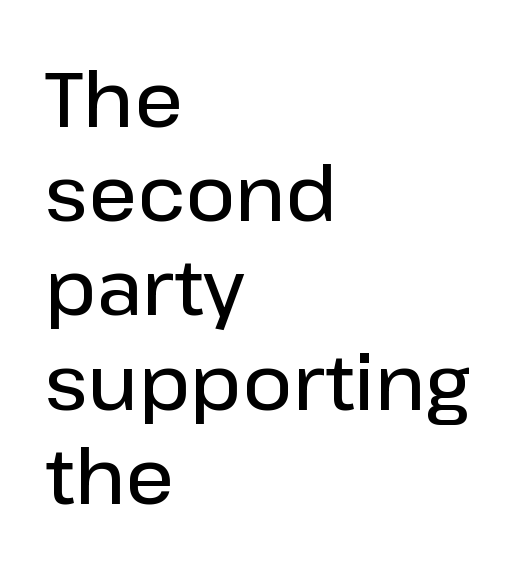
{"serif": "no", "italic": "no", "bold": "semi", "weight": "semibold", "width": "normal", "stroke_contrast": "low", "x_height": "medium", "monospaced": "no", "underline": "no", "align": "left", "line_spacing_ratio": 1.24, "letter_spacing": "normal", "letter_spacing_em": 0.0, "glyph_px": 76}
